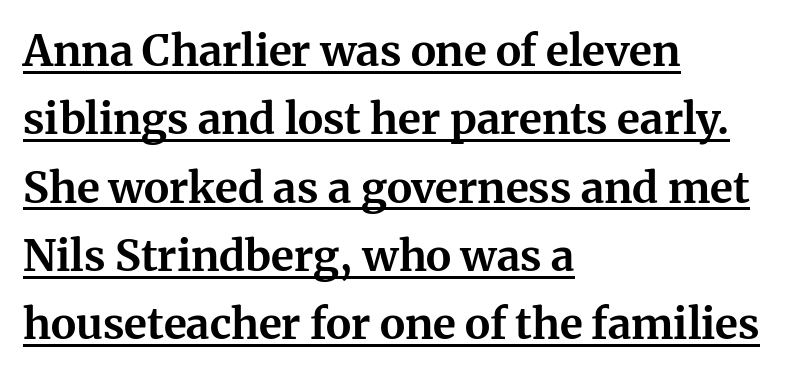
The passage shown is typeset with a serif family. Underlining? Definitely there. Varying glyph widths throughout — classic text-font behaviour. Reading down the block, your eye returns to a fixed left position each line. Horizontal bands of white between lines are of average thickness. It's the straight-up-and-down kind of type.
